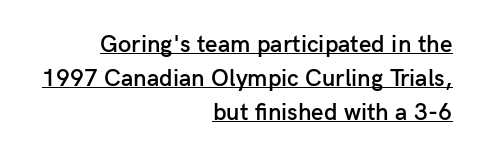
{"italic": "no", "bold": "semi", "underline": "yes", "align": "right", "line_spacing": "normal", "line_spacing_ratio": 1.41, "letter_spacing": "normal", "letter_spacing_em": 0.0, "glyph_px": 24}
